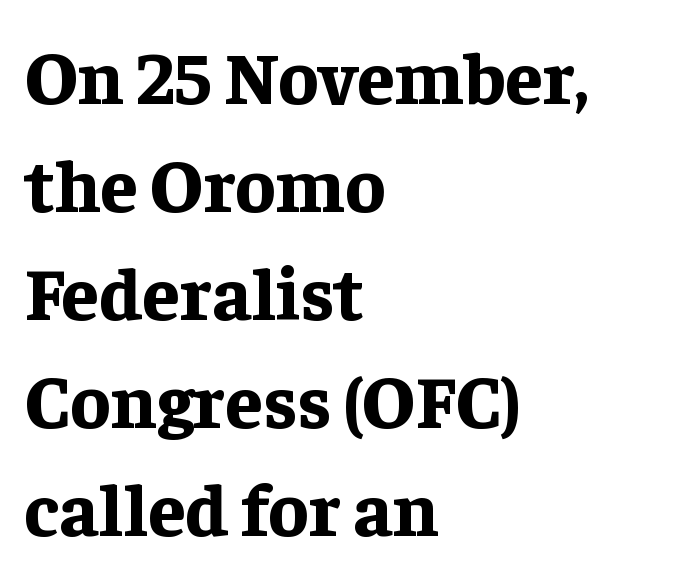
Q: Is the text bold? A: Yes.
Q: Is the text italic (slanted)? A: No, it is upright.
Q: Is the typeface a serif or a sans-serif typeface? A: Serif.
Q: Is the text underlined? A: No.
Q: How is the paragraph aligned? A: Left-aligned.
Q: Is the spacing between letters normal or unusually wide? A: Normal.
Q: Is the spacing between lines tight, normal or loose? A: Normal.
Q: Width (condensed, normal, or wide)? A: Normal.
Q: Stroke contrast? A: Low.
Q: x-height? A: Medium.
Q: Monospaced? A: No.
